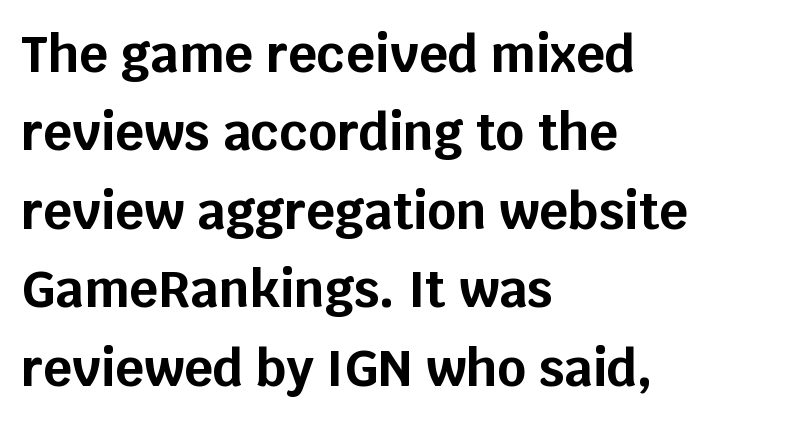
Q: Is the text bold? A: Yes.
Q: Is the text italic (slanted)? A: No, it is upright.
Q: Is the typeface a serif or a sans-serif typeface? A: Sans-serif.
Q: Is the text underlined? A: No.
Q: How is the paragraph aligned? A: Left-aligned.
Q: Is the spacing between letters normal or unusually wide? A: Normal.
Q: Is the spacing between lines tight, normal or loose? A: Normal.
Q: Width (condensed, normal, or wide)? A: Normal.
Q: Stroke contrast? A: Low.
Q: x-height? A: Large.
Q: Monospaced? A: No.
